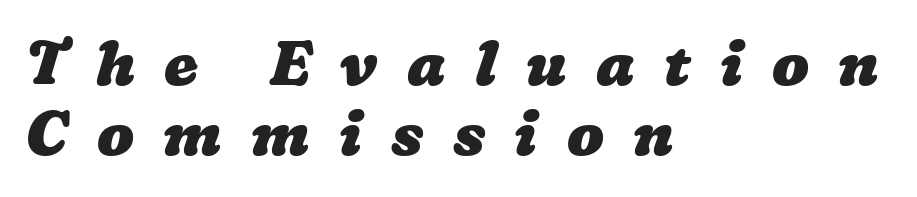
Q: Is the text bold? A: Yes.
Q: Is the text underlined? A: No.
Q: How is the paragraph aligned? A: Left-aligned.
Q: Is the spacing between letters normal or unusually wide? A: Unusually wide.
Q: Is the spacing between lines tight, normal or loose? A: Tight.
Q: Width (condensed, normal, or wide)? A: Wide.
Q: Stroke contrast? A: Low.
Q: x-height? A: Medium.
Q: Monospaced? A: No.
